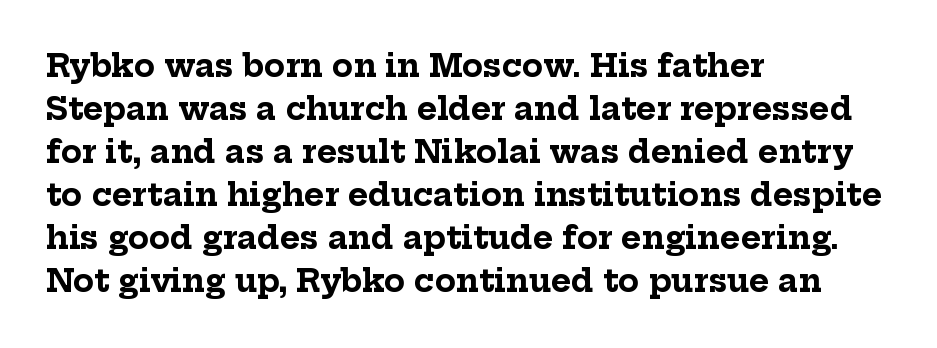
{"serif": "yes", "italic": "no", "bold": "yes", "weight": "bold", "width": "normal", "stroke_contrast": "low", "x_height": "medium", "monospaced": "no", "underline": "no", "align": "left", "line_spacing": "normal", "line_spacing_ratio": 1.39, "letter_spacing": "normal", "letter_spacing_em": 0.0, "glyph_px": 31}
